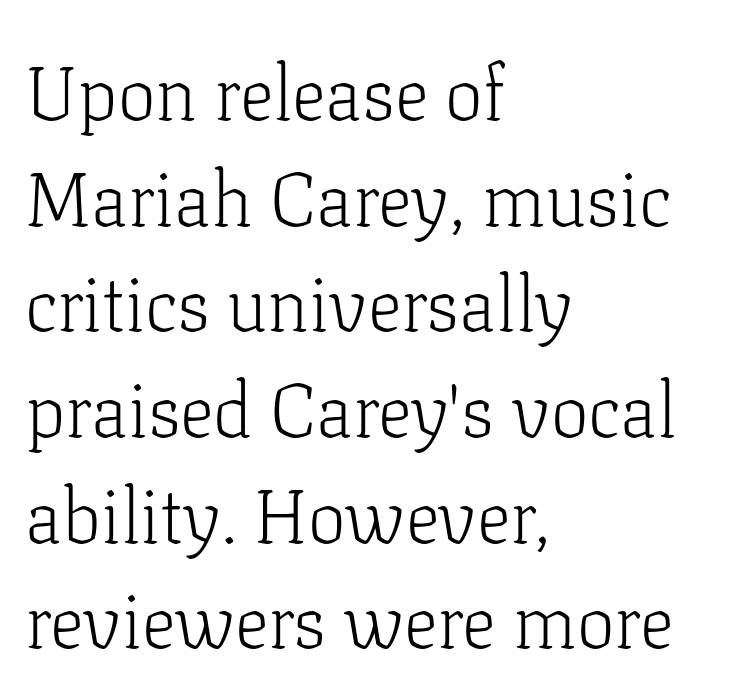
The image shows 76 px light serif type, upright; set left-aligned, normal line spacing (1.39x), normal letter spacing, not underlined; low stroke contrast and a medium x-height.
